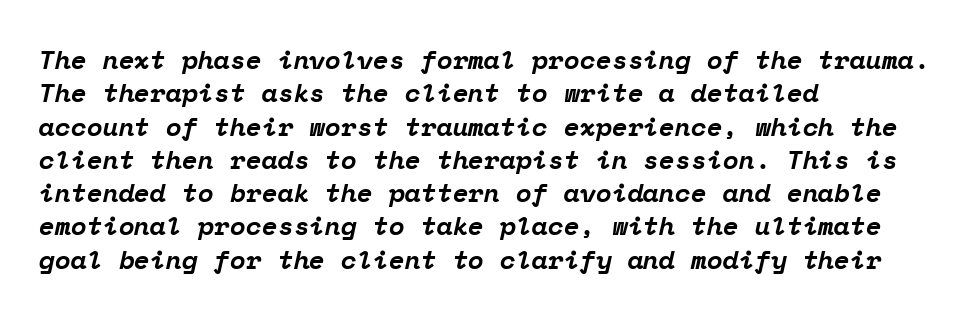
Q: Is the text bold? A: Yes.
Q: Is the text italic (slanted)? A: Yes, it leans right by about 12 degrees.
Q: Is the text underlined? A: No.
Q: How is the paragraph aligned? A: Left-aligned.
Q: Is the spacing between letters normal or unusually wide? A: Normal.
Q: Is the spacing between lines tight, normal or loose? A: Normal.
